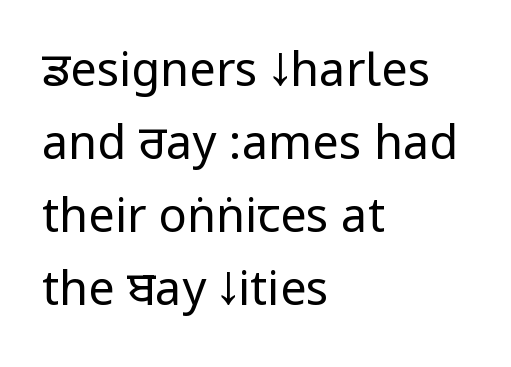
Characters follow at the spacing the type designer built in. The space between consecutive lines is moderate. These lines are set flush left with a ragged right edge. In terms of posture, this sample is upright.
